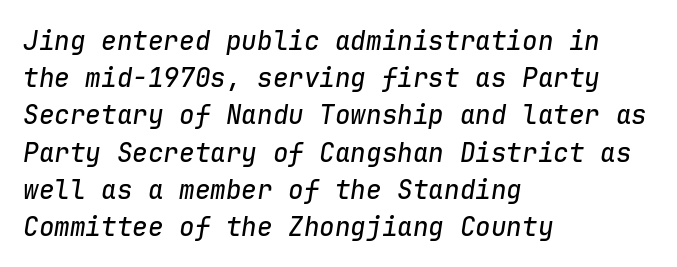
The image shows 26 px text type, italic (leaning right); set left-aligned, normal line spacing (1.43x), normal letter spacing, not underlined.
